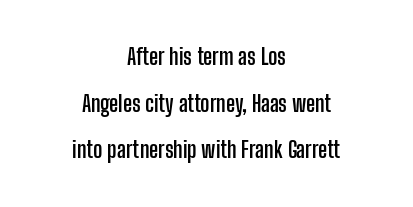
{"italic": "no", "bold": "yes", "underline": "no", "align": "center", "line_spacing": "loose", "line_spacing_ratio": 2.12, "letter_spacing": "normal", "letter_spacing_em": 0.0, "glyph_px": 22}
